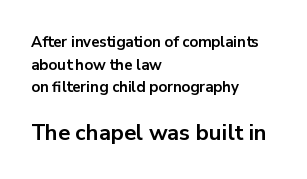
{"italic": "no", "bold": "yes", "underline": "no", "align": "left", "line_spacing": "normal", "line_spacing_ratio": 1.51, "letter_spacing": "normal", "letter_spacing_em": 0.0, "larger_block": "second", "size_ratio": 1.47, "glyph_px": 22}
